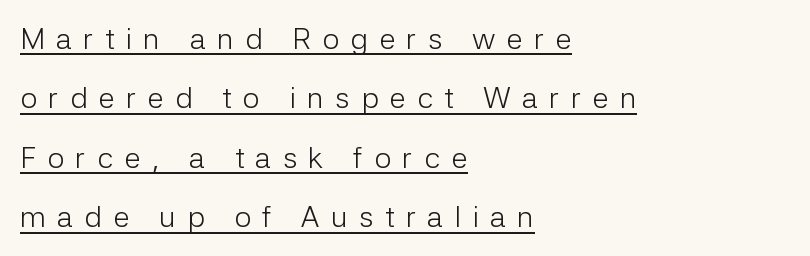
The image shows 30 px light sans-serif type, upright; set left-aligned, loose line spacing (1.98x), unusually wide letter spacing (+0.37 em), underlined; low stroke contrast and a medium x-height.
